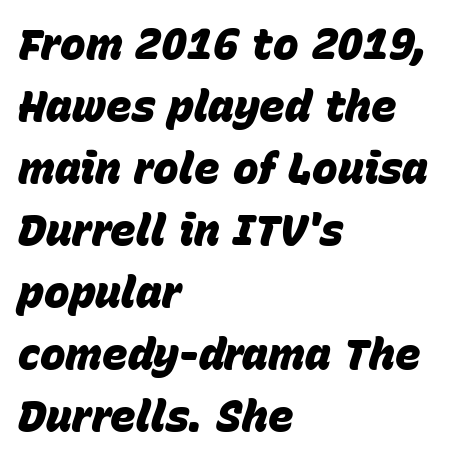
{"italic": "yes", "lean": "right", "slant_degrees": 15, "bold": "yes", "weight": "heavy", "width": "normal", "stroke_contrast": "low", "x_height": "large", "monospaced": "no", "underline": "no", "align": "left", "line_spacing": "normal", "line_spacing_ratio": 1.44, "letter_spacing": "normal", "letter_spacing_em": 0.0, "glyph_px": 43}
